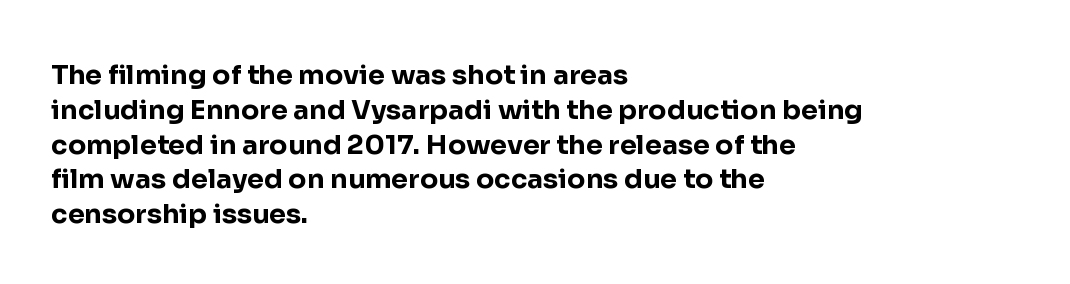
{"italic": "no", "bold": "yes", "underline": "no", "align": "left", "line_spacing": "normal", "line_spacing_ratio": 1.29, "letter_spacing": "normal", "letter_spacing_em": 0.0, "glyph_px": 27}
